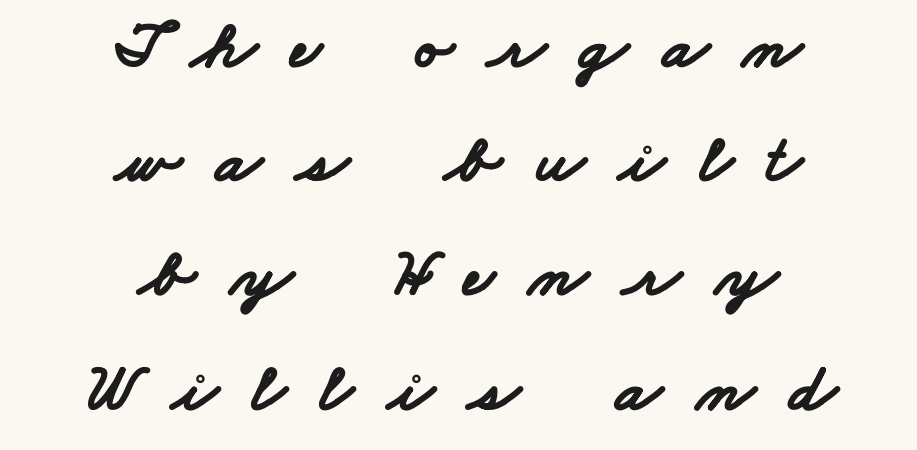
{"serif": "no", "bold": "yes", "weight": "bold", "width": "wide", "stroke_contrast": "low", "x_height": "small", "monospaced": "no", "underline": "no", "align": "center", "line_spacing": "normal", "line_spacing_ratio": 1.68, "letter_spacing": "wide", "letter_spacing_em": 0.5, "glyph_px": 68}
